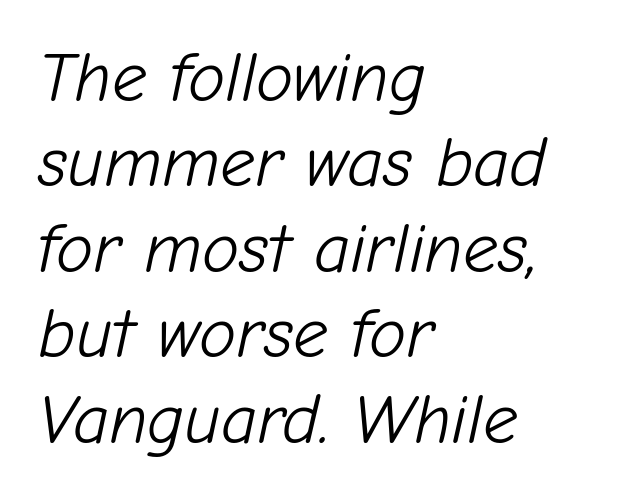
{"italic": "yes", "lean": "right", "slant_degrees": 12, "bold": "no", "weight": "light", "width": "normal", "stroke_contrast": "low", "x_height": "medium", "monospaced": "no", "underline": "no", "align": "left", "line_spacing_ratio": 1.22, "letter_spacing": "normal", "letter_spacing_em": 0.0, "glyph_px": 70}
